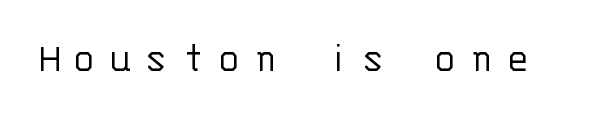
Q: Is the text bold? A: No.
Q: Is the text italic (slanted)? A: No, it is upright.
Q: Is the typeface a serif or a sans-serif typeface? A: Sans-serif.
Q: Is the text underlined? A: No.
Q: Is the spacing between letters normal or unusually wide? A: Unusually wide.
Q: Width (condensed, normal, or wide)? A: Normal.
Q: Stroke contrast? A: Low.
Q: x-height? A: Large.
Q: Monospaced? A: Yes.
